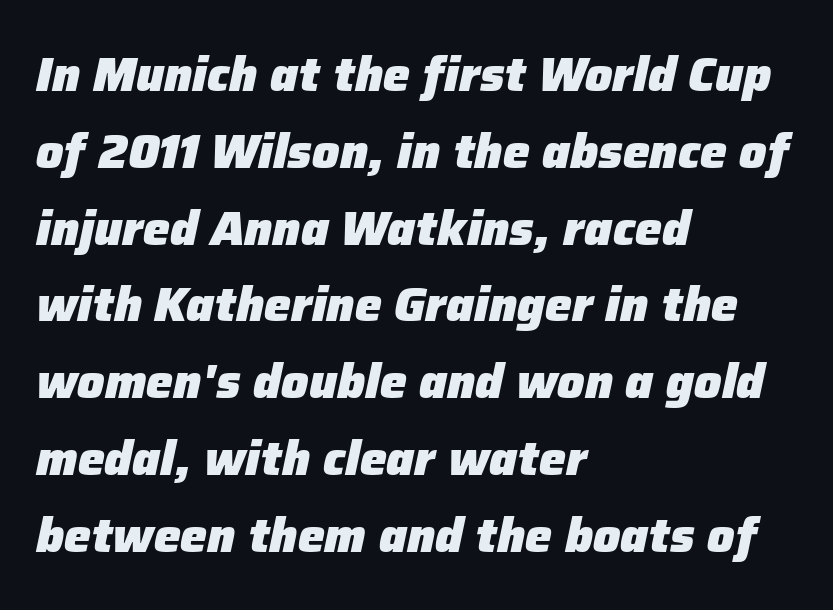
The image shows 48 px heavy type, italic (leaning right); set left-aligned, normal line spacing (1.6x), normal letter spacing, not underlined; low stroke contrast and a medium x-height.
